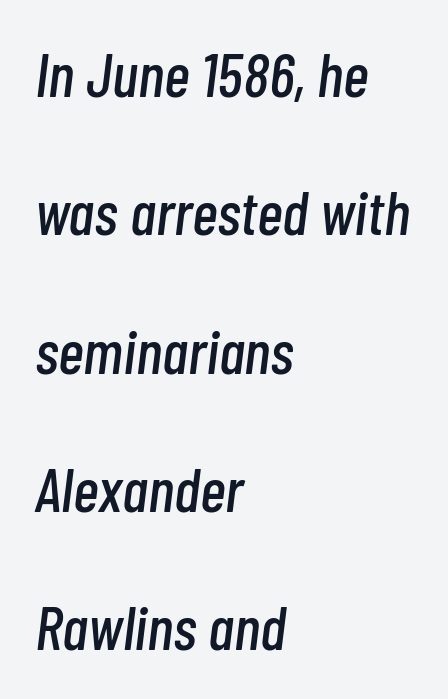
{"italic": "yes", "lean": "right", "slant_degrees": 7, "width": "condensed", "stroke_contrast": "low", "x_height": "medium", "monospaced": "no", "underline": "no", "align": "left", "line_spacing": "loose", "line_spacing_ratio": 2.23, "letter_spacing": "normal", "letter_spacing_em": 0.0, "glyph_px": 62}
